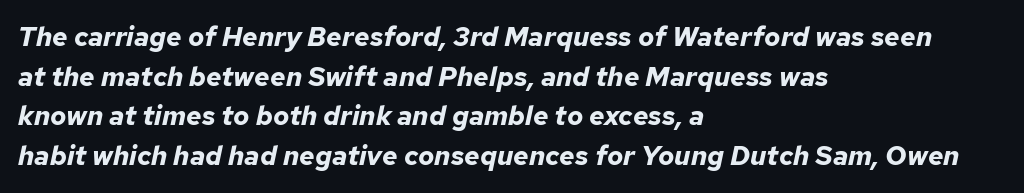
Q: Is the text bold? A: Yes.
Q: Is the text italic (slanted)? A: Yes, it leans right by about 12 degrees.
Q: Is the text underlined? A: No.
Q: How is the paragraph aligned? A: Left-aligned.
Q: Is the spacing between letters normal or unusually wide? A: Normal.
Q: Is the spacing between lines tight, normal or loose? A: Normal.
